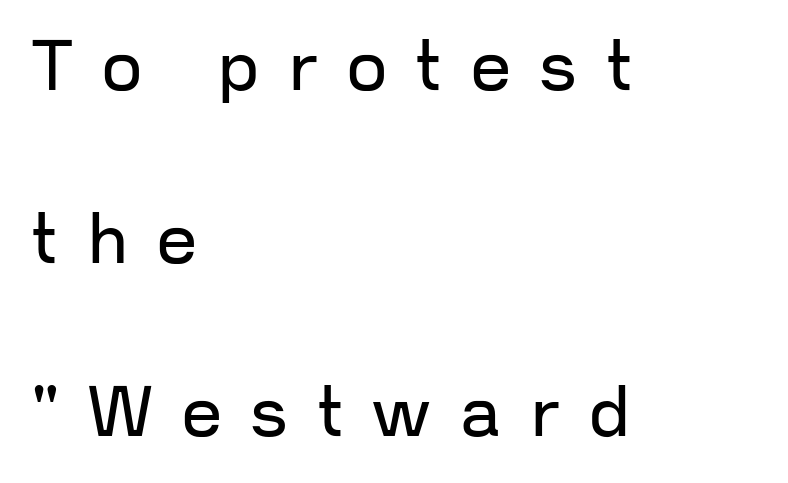
This rendering employs a face without finishing strokes, i.e., a sans-serif. Upright lettering throughout. Each new line begins a long way beneath the previous one. Glyph-to-glyph distance is far greater than everyday printed text. A classic flush-left, rag-right setting is used for this passage. Looks like regular typesetting: each glyph gets only the width it needs.
